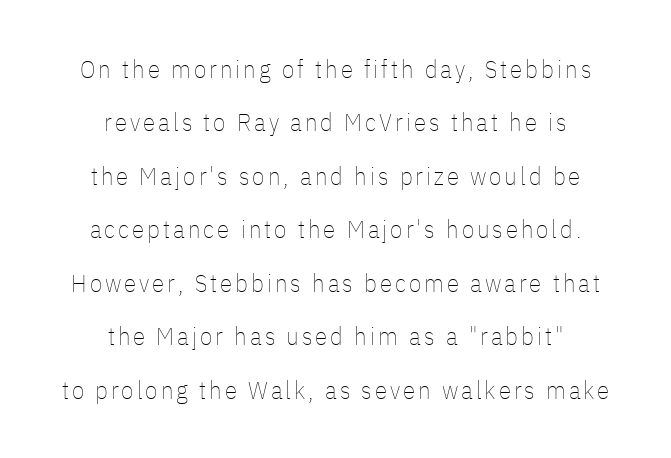
Q: Is the text bold? A: No.
Q: Is the text italic (slanted)? A: No, it is upright.
Q: Is the text underlined? A: No.
Q: How is the paragraph aligned? A: Centered.
Q: Is the spacing between lines tight, normal or loose? A: Loose.
